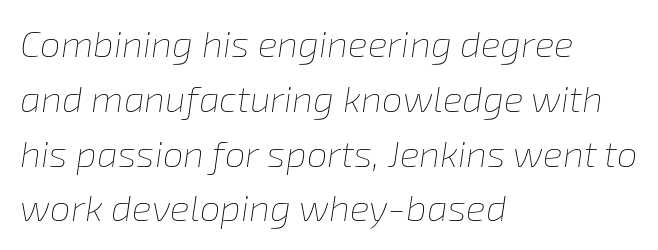
Q: Is the text bold? A: No.
Q: Is the text italic (slanted)? A: Yes, it leans right by about 8 degrees.
Q: Is the text underlined? A: No.
Q: How is the paragraph aligned? A: Left-aligned.
Q: Is the spacing between letters normal or unusually wide? A: Normal.
Q: Is the spacing between lines tight, normal or loose? A: Normal.
Q: Width (condensed, normal, or wide)? A: Normal.
Q: Stroke contrast? A: Low.
Q: x-height? A: Medium.
Q: Monospaced? A: No.
